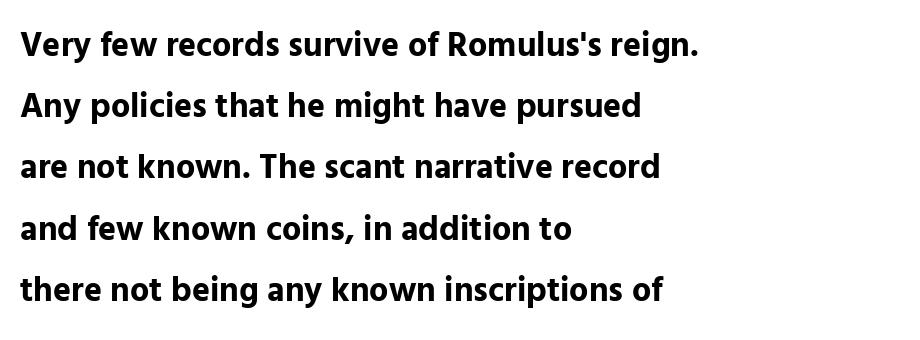
All the whitespace from short lines collects on the right. The type sits square on the baseline with zero lean. Spacing verdict: proportional, widths tailored to each character. Does the weight exceed regular? Yes, all the way to bold.
